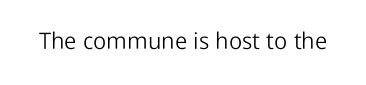
The image shows 23 px text type, upright; set normal letter spacing, not underlined.
